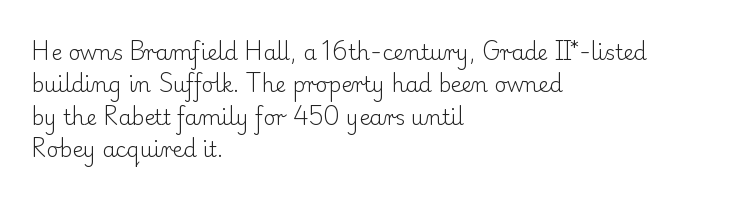
Words float on clear page, feet unadorned. Letters have the restrained weight of plain body copy at most. Horizontal alignment here is leftward, the default for most running prose. Whoever set this chose a conventional vertical rhythm. This sample uses an upright cut, with every glyph sitting square on the baseline.
